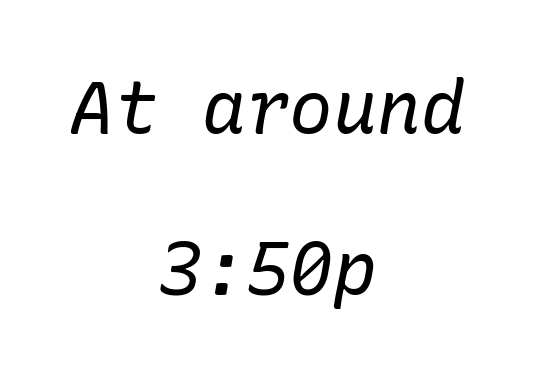
{"italic": "yes", "lean": "right", "slant_degrees": 10, "bold": "no", "weight": "regular", "width": "normal", "stroke_contrast": "low", "x_height": "medium", "underline": "no", "align": "center", "line_spacing": "loose", "line_spacing_ratio": 2.2, "letter_spacing": "normal", "letter_spacing_em": 0.0, "glyph_px": 73}
